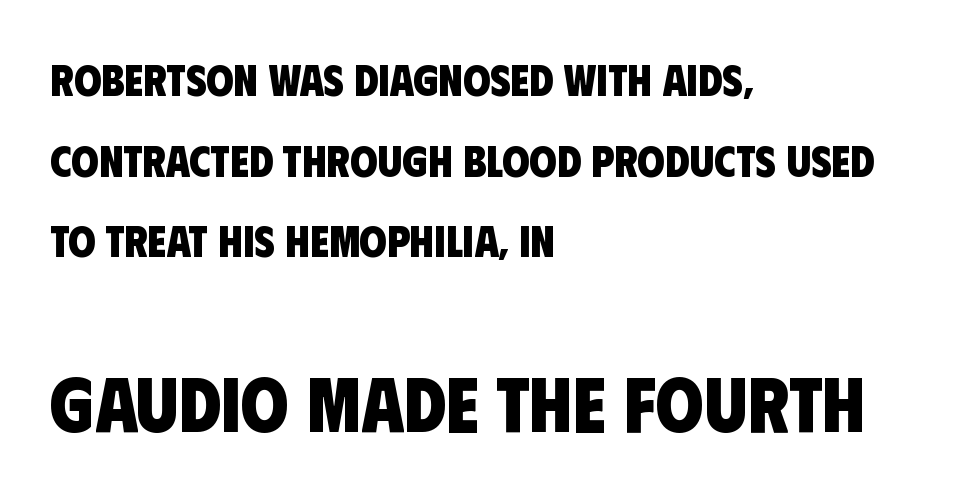
Whoever set this made the second block the dominant, larger element. The text block is weighted toward the left margin, trailing off unevenly rightward. Tracking value appears to be zero — textbook default spacing. Here the designer chose a conventional face with non-uniform glyph widths. Check where the strokes stop: nothing finishes them off — pure sans. Check the space under the baseline: it is left empty.
